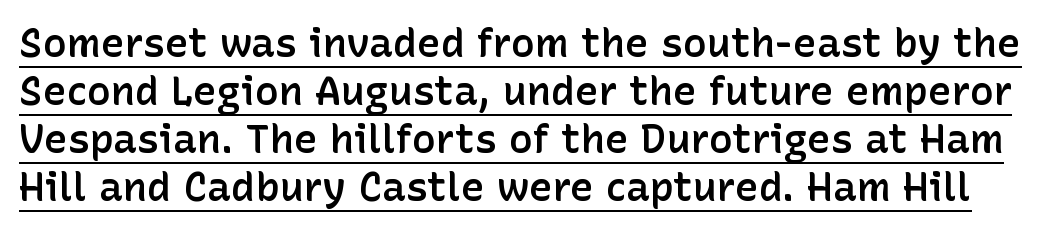
The image shows 40 px semibold sans-serif type, upright; set line spacing 1.2x, normal letter spacing, underlined; low stroke contrast and a medium x-height.
